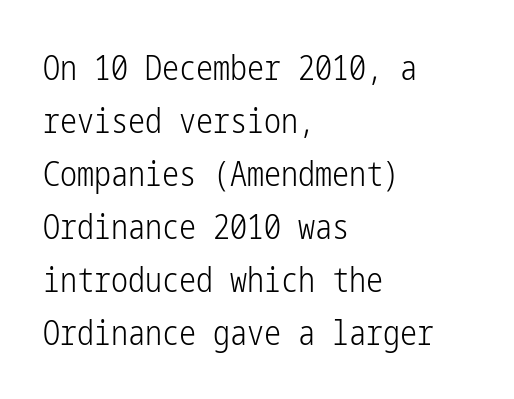
The image shows 34 px light, condensed sans-serif type, upright; set left-aligned, normal line spacing (1.56x), normal letter spacing, not underlined; low stroke contrast and a medium x-height.
